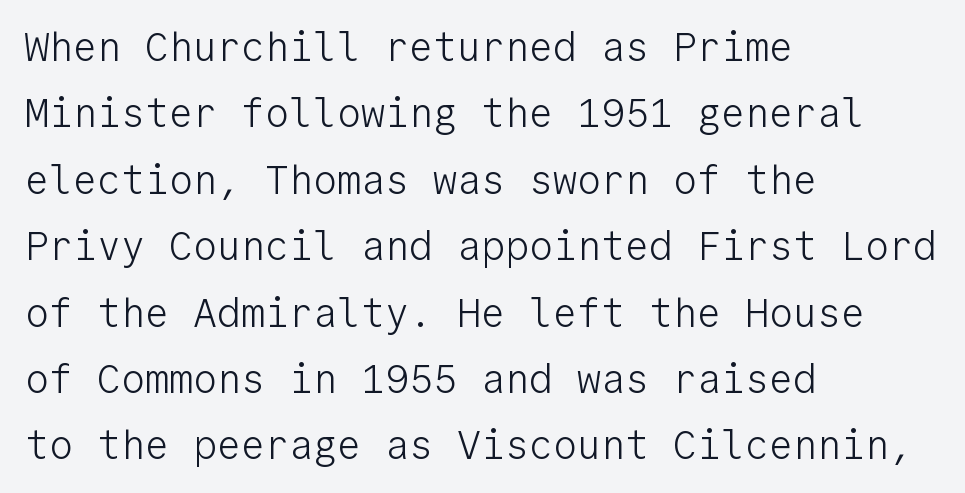
The image shows 40 px light sans-serif type, upright, monospaced; set left-aligned, normal line spacing (1.66x), normal letter spacing, not underlined; low stroke contrast and a medium x-height.
